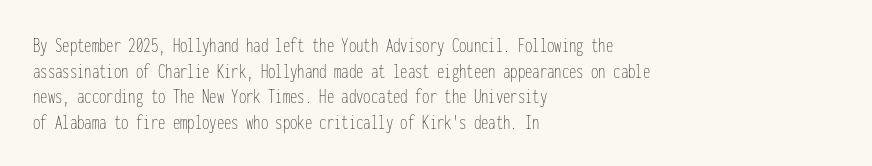
The image shows 21 px text type, upright; set left-aligned, line spacing 1.22x, normal letter spacing, not underlined.
